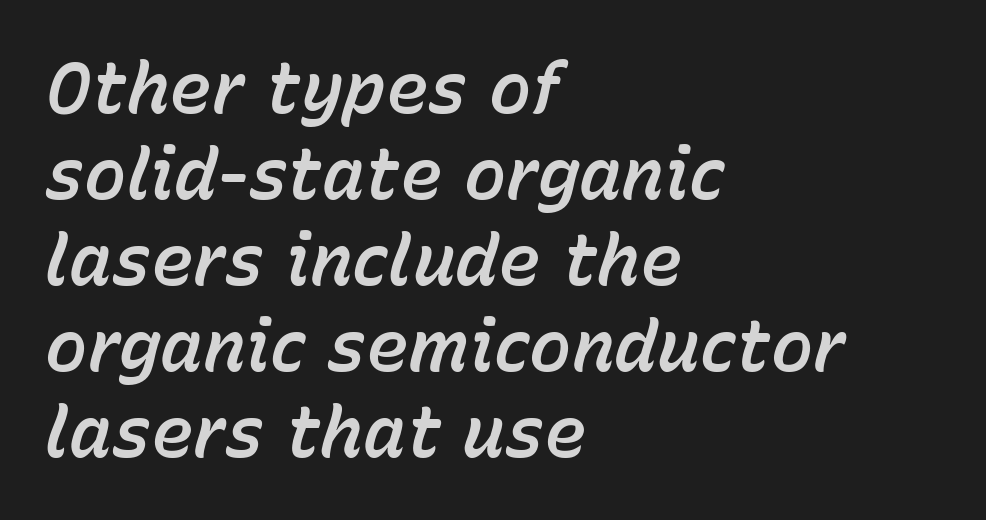
The ragged edge is on the right, which tells us the setting is flush left. In terms of posture, this sample is oblique. Spacing verdict: proportional, widths tailored to each character. The strip under each line holds only bare page. The letterforms sit shoulder to shoulder at normal distance.
